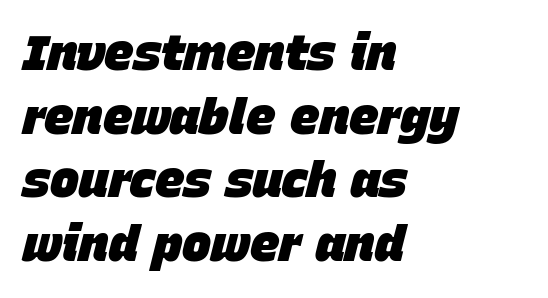
{"italic": "yes", "lean": "right", "slant_degrees": 15, "bold": "yes", "weight": "heavy", "width": "normal", "stroke_contrast": "low", "x_height": "large", "monospaced": "no", "underline": "no", "align": "left", "line_spacing": "normal", "line_spacing_ratio": 1.3, "letter_spacing": "normal", "letter_spacing_em": 0.0, "glyph_px": 49}
